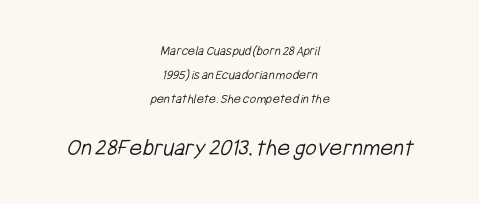
{"bold": "no", "underline": "no", "align": "center", "line_spacing_ratio": 1.72, "letter_spacing": "normal", "letter_spacing_em": 0.0, "larger_block": "second", "size_ratio": 1.79, "glyph_px": 25}
